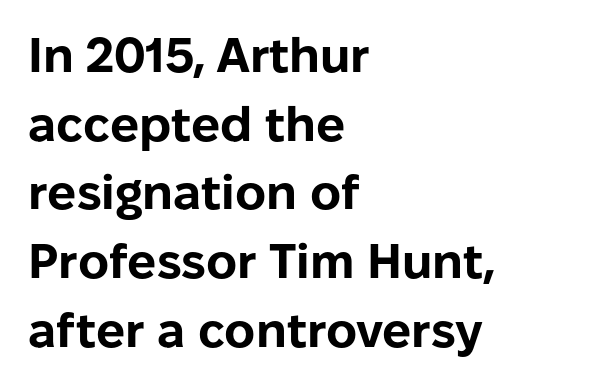
Q: Is the text bold? A: Yes.
Q: Is the text italic (slanted)? A: No, it is upright.
Q: Is the typeface a serif or a sans-serif typeface? A: Sans-serif.
Q: Is the text underlined? A: No.
Q: How is the paragraph aligned? A: Left-aligned.
Q: Is the spacing between letters normal or unusually wide? A: Normal.
Q: Is the spacing between lines tight, normal or loose? A: Normal.
Q: Width (condensed, normal, or wide)? A: Normal.
Q: Stroke contrast? A: Low.
Q: x-height? A: Medium.
Q: Monospaced? A: No.
